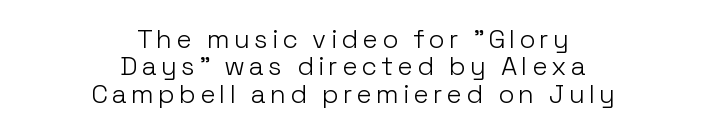
Weight: regular or lighter. How would I describe the line gaps? Narrow and economical. Honestly, there is no underline to notice here at all. Characters remain perfectly vertical along every line. Every row of glyphs is offset so its center matches the block's center.
